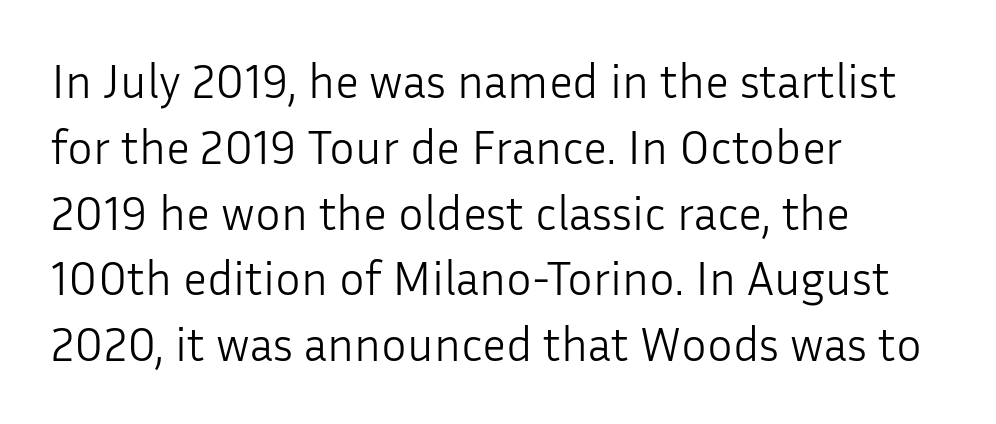
The image shows 48 px light sans-serif type, upright; set left-aligned, normal line spacing (1.37x), normal letter spacing, not underlined; low stroke contrast and a medium x-height.
